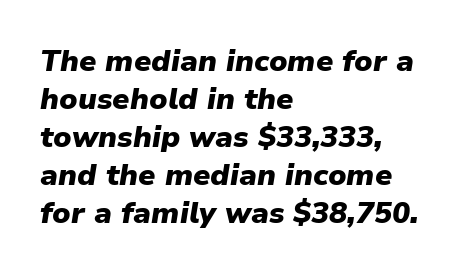
The image shows 30 px heavy type, italic (leaning right); set left-aligned, normal line spacing (1.27x), normal letter spacing, not underlined; low stroke contrast and a medium x-height.
